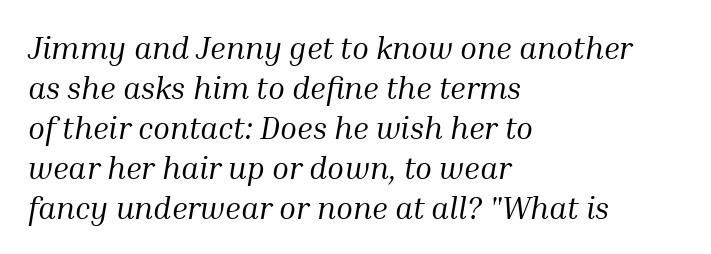
{"serif": "yes", "italic": "yes", "lean": "right", "slant_degrees": 10, "bold": "no", "weight": "regular", "width": "normal", "stroke_contrast": "medium", "x_height": "medium", "monospaced": "no", "underline": "no", "align": "left", "line_spacing": "normal", "line_spacing_ratio": 1.29, "letter_spacing": "normal", "letter_spacing_em": 0.0, "glyph_px": 31}
